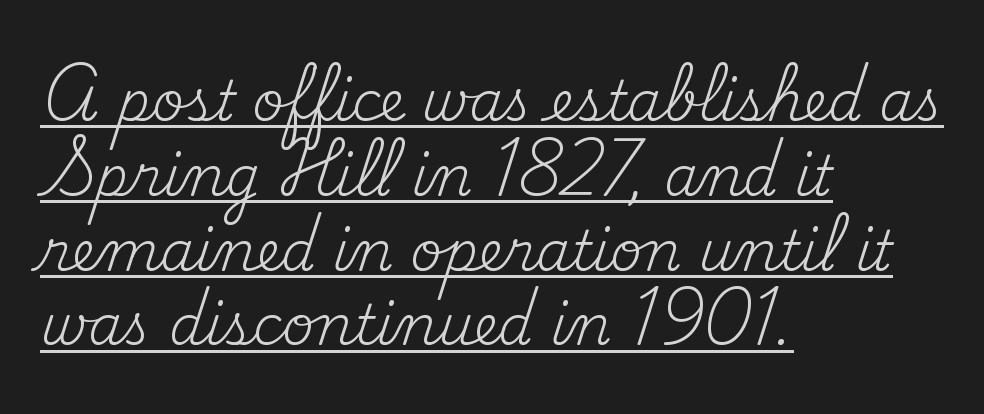
{"serif": "yes", "bold": "no", "weight": "regular", "width": "normal", "stroke_contrast": "medium", "x_height": "small", "monospaced": "no", "underline": "yes", "align": "left", "line_spacing": "normal", "line_spacing_ratio": 1.36, "letter_spacing": "normal", "letter_spacing_em": 0.0, "glyph_px": 55}
